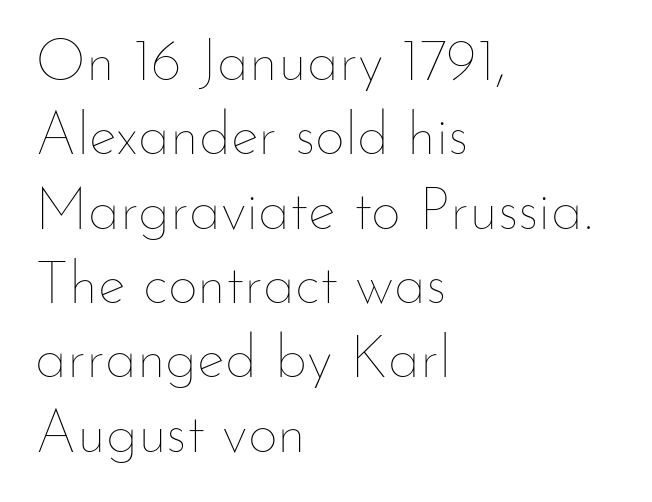
Q: Is the text bold? A: No.
Q: Is the text italic (slanted)? A: No, it is upright.
Q: Is the text underlined? A: No.
Q: How is the paragraph aligned? A: Left-aligned.
Q: Is the spacing between letters normal or unusually wide? A: Normal.
Q: Is the spacing between lines tight, normal or loose? A: Normal.
Q: Width (condensed, normal, or wide)? A: Normal.
Q: Stroke contrast? A: Low.
Q: x-height? A: Small.
Q: Monospaced? A: No.
